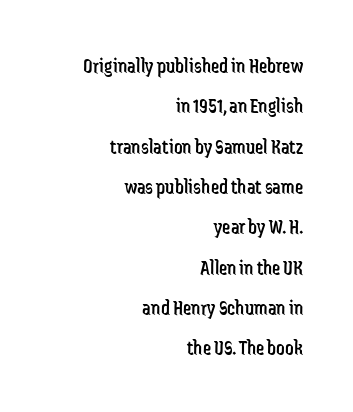
{"italic": "no", "bold": "no", "underline": "no", "align": "right", "line_spacing": "loose", "line_spacing_ratio": 1.92, "letter_spacing": "normal", "letter_spacing_em": 0.0, "glyph_px": 21}
